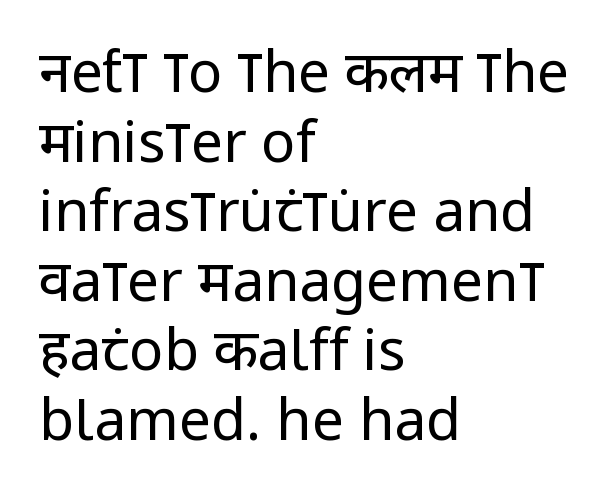
Q: Is the text bold? A: No.
Q: Is the text italic (slanted)? A: No, it is upright.
Q: Is the typeface a serif or a sans-serif typeface? A: Sans-serif.
Q: Is the text underlined? A: No.
Q: How is the paragraph aligned? A: Left-aligned.
Q: Is the spacing between letters normal or unusually wide? A: Normal.
Q: Width (condensed, normal, or wide)? A: Condensed.
Q: Stroke contrast? A: Low.
Q: x-height? A: Large.
Q: Monospaced? A: No.
